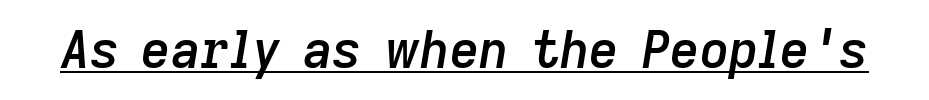
{"italic": "yes", "lean": "right", "slant_degrees": 9, "bold": "semi", "weight": "semibold", "width": "normal", "stroke_contrast": "low", "x_height": "medium", "monospaced": "no", "underline": "yes", "letter_spacing": "normal", "letter_spacing_em": 0.0, "glyph_px": 51}
